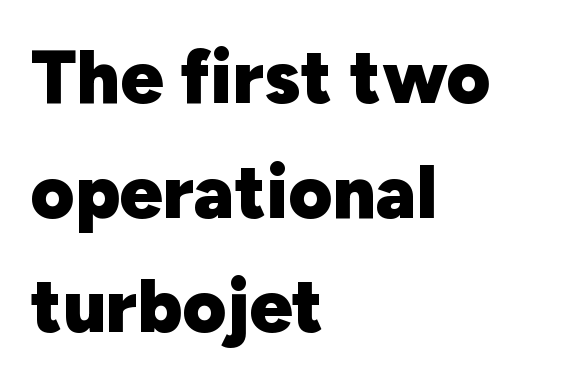
The face used here is proportionally spaced, like ordinary book or web type. The typesetter chose a ragged-right arrangement here. The font family rendered here belongs to the sans-serif group. The space directly below the letters is spotless.
